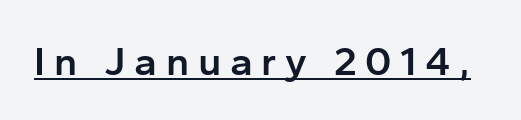
{"serif": "no", "italic": "no", "bold": "semi", "weight": "semibold", "width": "normal", "stroke_contrast": "low", "x_height": "medium", "monospaced": "no", "underline": "yes", "letter_spacing": "wide", "letter_spacing_em": 0.21, "glyph_px": 41}
